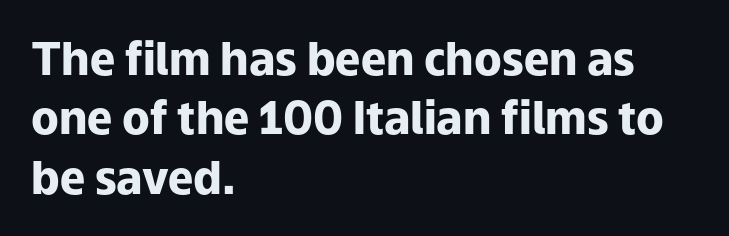
A bare baseline throughout the passage. Caption: multi-line text, flush left, ragged right. Is this a fixed-width face? No — the glyphs have proportional, varying widths. The passage shown is emphatically bold. Every stem runs plumb, perpendicular to the baseline. The passage shown is typeset with a sans-serif family.
